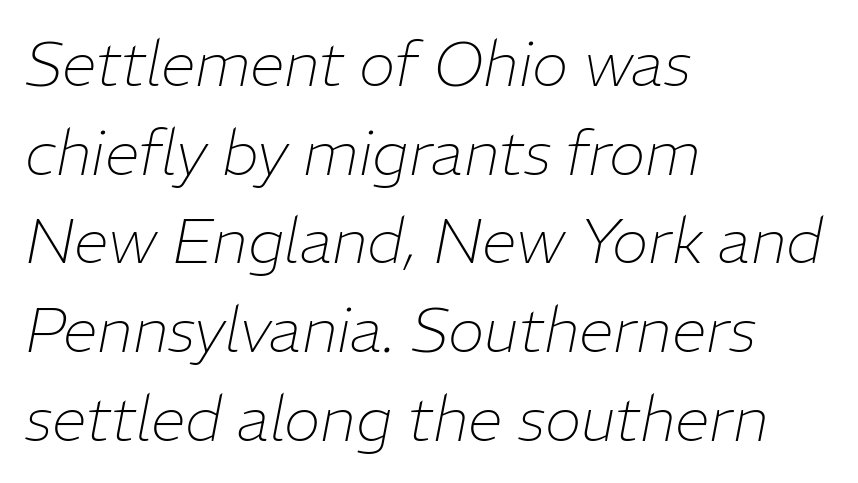
The image shows 62 px thin type, italic (leaning right); set left-aligned, normal line spacing (1.43x), normal letter spacing, not underlined; low stroke contrast and a medium x-height.
